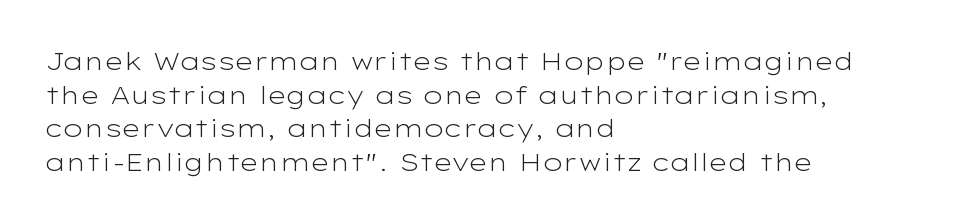
Q: Is the text bold? A: No.
Q: Is the text italic (slanted)? A: No, it is upright.
Q: Is the text underlined? A: No.
Q: How is the paragraph aligned? A: Left-aligned.
Q: Is the spacing between letters normal or unusually wide? A: Normal.
Q: Is the spacing between lines tight, normal or loose? A: Normal.
